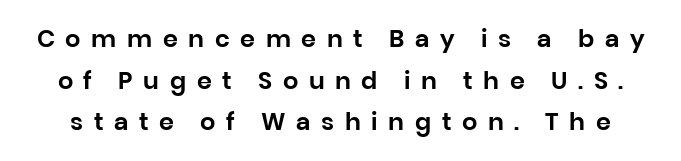
Posture: upright roman. Descenders are the only things crossing below the line. Does extra space separate the letters? Yes, quite a lot of it.
